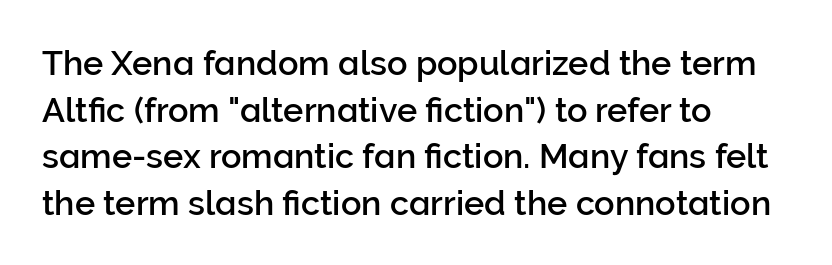
Horizontal alignment here is leftward, the default for most running prose. Interline gaps are of average width in this sample. Italic: no, the glyphs are upright roman. The typeface chosen for these lines omits serifs. Here the designer chose a conventional face with non-uniform glyph widths.
